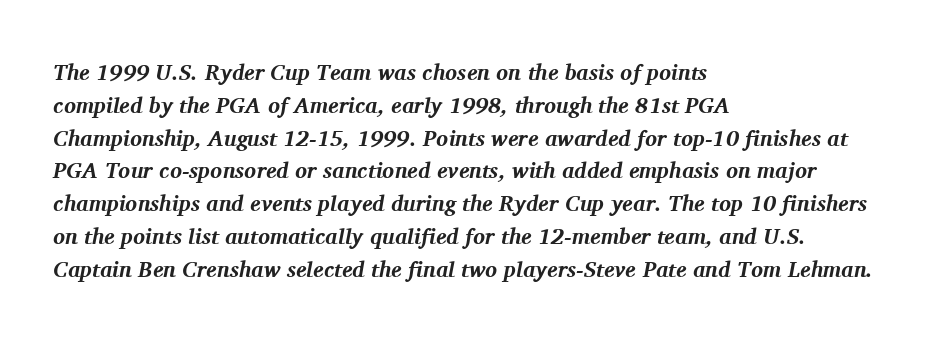
Q: Is the text bold? A: Yes.
Q: Is the text italic (slanted)? A: Yes, it leans right by about 11 degrees.
Q: Is the text underlined? A: No.
Q: How is the paragraph aligned? A: Left-aligned.
Q: Is the spacing between letters normal or unusually wide? A: Normal.
Q: Is the spacing between lines tight, normal or loose? A: Normal.
